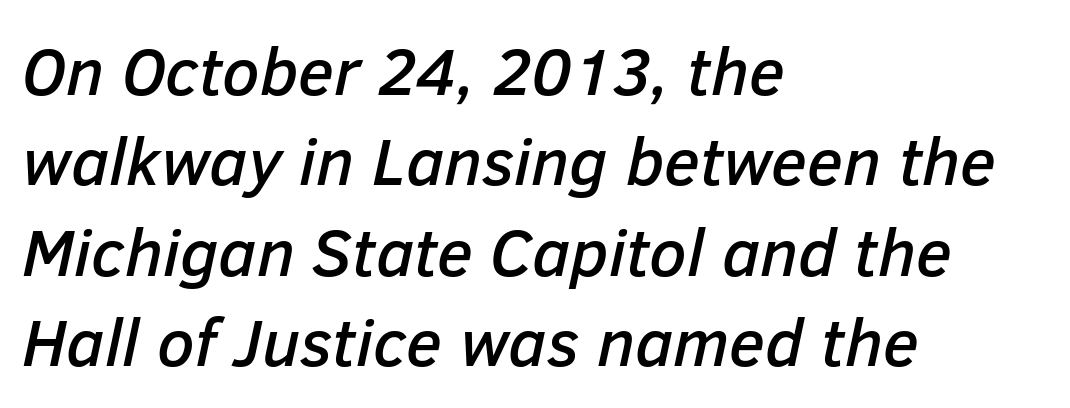
{"italic": "yes", "lean": "right", "slant_degrees": 12, "width": "normal", "stroke_contrast": "low", "x_height": "medium", "monospaced": "no", "underline": "no", "align": "left", "line_spacing": "normal", "line_spacing_ratio": 1.35, "letter_spacing": "normal", "letter_spacing_em": 0.0, "glyph_px": 67}
